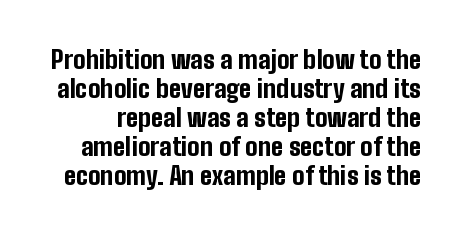
The image shows 25 px bold type, upright; set line spacing 1.16x, normal letter spacing, not underlined.
